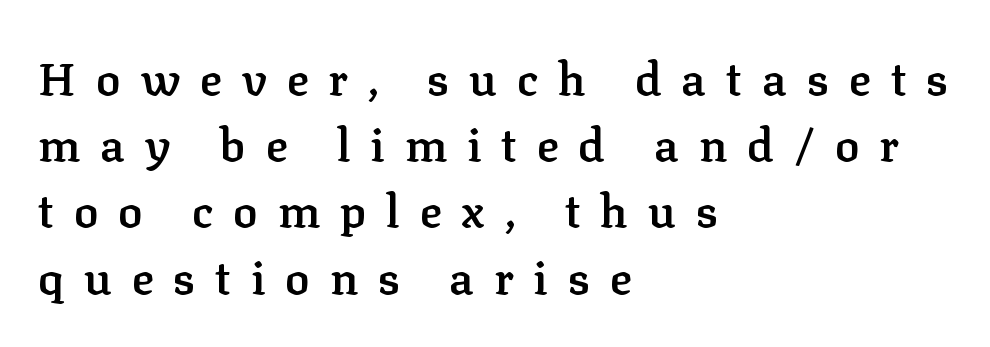
Is the type bold? Partly — it's a semibold, heavier than regular but not fully bold. Only glyphs here, with clear space below each row. If you drew a ruler down the left edge, every line would touch it. Font category for this specimen: serif.
